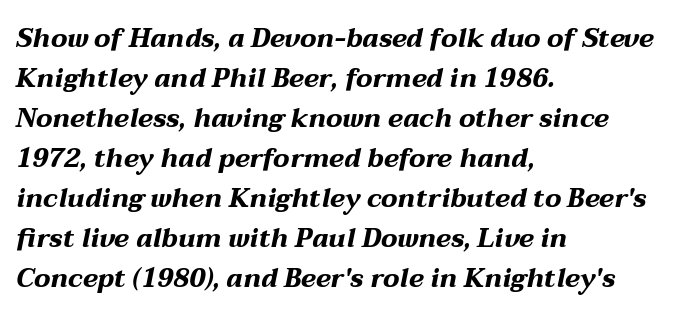
{"italic": "yes", "lean": "right", "slant_degrees": 12, "bold": "yes", "underline": "no", "align": "left", "line_spacing": "normal", "line_spacing_ratio": 1.54, "letter_spacing": "normal", "letter_spacing_em": 0.0, "glyph_px": 26}
